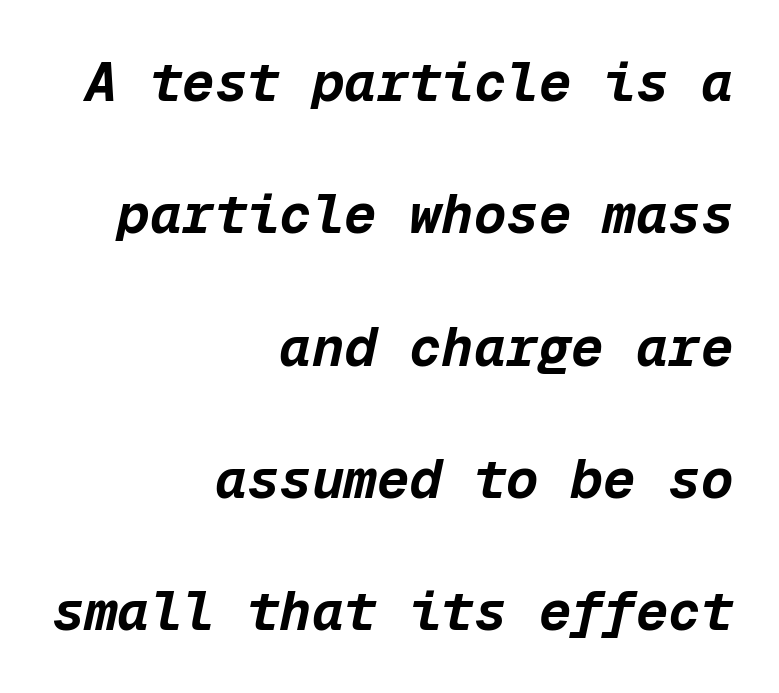
{"italic": "yes", "lean": "right", "slant_degrees": 12, "bold": "yes", "weight": "bold", "width": "normal", "stroke_contrast": "low", "x_height": "medium", "monospaced": "yes", "underline": "no", "align": "right", "line_spacing": "loose", "line_spacing_ratio": 2.45, "letter_spacing": "normal", "letter_spacing_em": 0.0, "glyph_px": 54}
